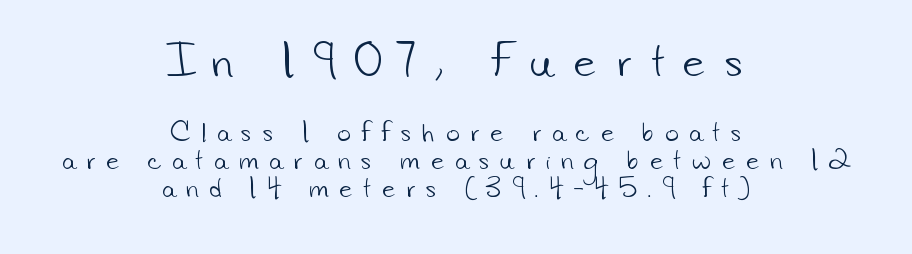
Q: Is the text bold? A: No.
Q: Is the typeface a serif or a sans-serif typeface? A: Sans-serif.
Q: Is the text underlined? A: No.
Q: How is the paragraph aligned? A: Centered.
Q: Is the spacing between letters normal or unusually wide? A: Unusually wide.
Q: Which block of text is set in a larger size, the first (top) or the second (bottom)? A: The first (top) one.
Q: Width (condensed, normal, or wide)? A: Normal.
Q: Stroke contrast? A: Low.
Q: x-height? A: Small.
Q: Monospaced? A: No.
